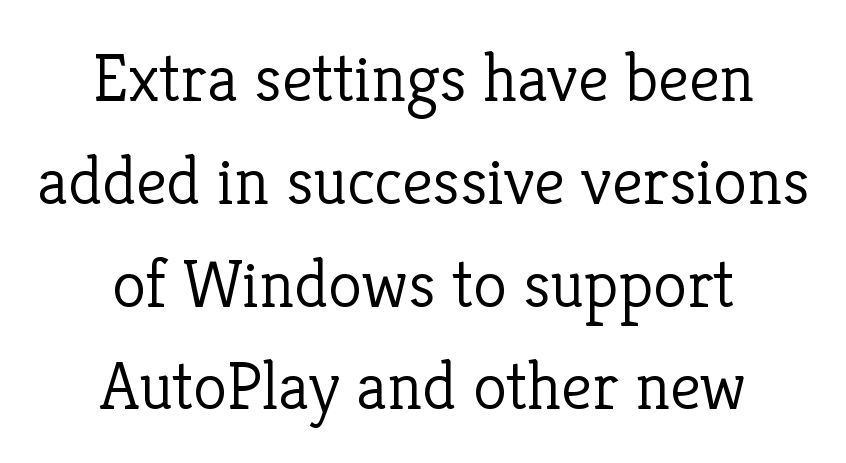
Ascenders rise straight up at ninety degrees. Does the leading feel generous? No, just average. The foot of each line stays bare and open. Stems here are at most as thick as an everyday book face. Looks like regular typesetting: each glyph gets only the width it needs.
